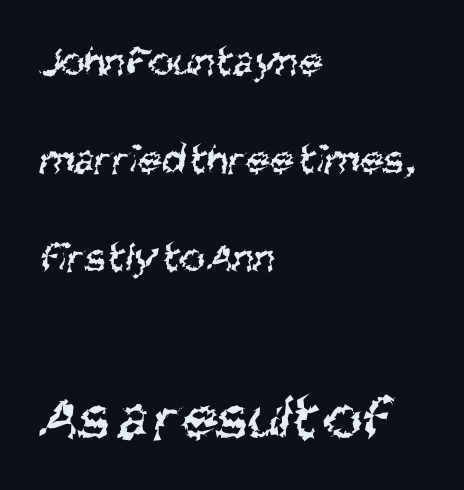
The image shows 65 px regular-weight, condensed sans-serif type; set left-aligned, loose line spacing (2.28x), normal letter spacing, not underlined; the second (bottom) block is 1.51x larger; medium stroke contrast and a large x-height.
